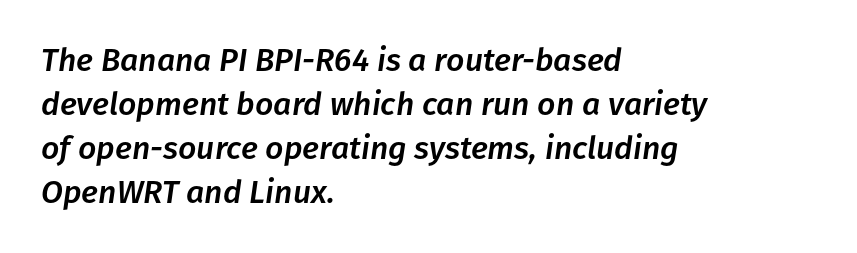
{"italic": "yes", "lean": "right", "slant_degrees": 8, "width": "normal", "stroke_contrast": "low", "x_height": "medium", "monospaced": "no", "underline": "no", "align": "left", "line_spacing": "normal", "line_spacing_ratio": 1.37, "letter_spacing": "normal", "letter_spacing_em": 0.0, "glyph_px": 32}
